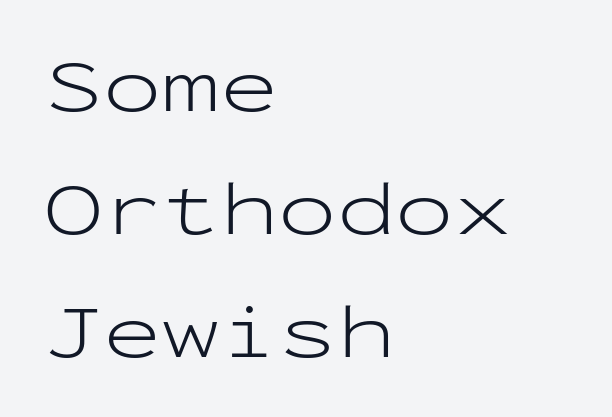
Grotesque or geometric, the face here clearly has no serifs. Unbolded letterforms with no extra heft. Is the letter spacing exaggerated? No — it looks like the ordinary default. This sample is left-justified, so line endings fall wherever the words run out. Glance below the letters and you will spot only blank space.
